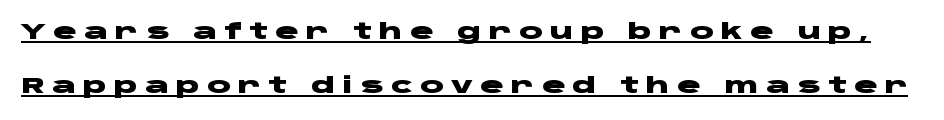
Leading: increased. Italic? Not at all — the glyphs are vertical. The type is letterspaced generously, with wide tracking. Heft: maximum for text — a bold. The sample's only ornament is a line tracing under the words.
